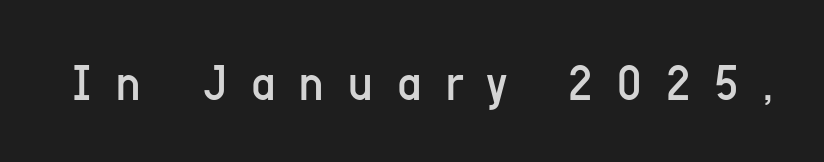
Q: Is the text bold? A: No.
Q: Is the text italic (slanted)? A: No, it is upright.
Q: Is the typeface a serif or a sans-serif typeface? A: Sans-serif.
Q: Is the text underlined? A: No.
Q: Is the spacing between letters normal or unusually wide? A: Unusually wide.
Q: Width (condensed, normal, or wide)? A: Condensed.
Q: Stroke contrast? A: Low.
Q: x-height? A: Medium.
Q: Monospaced? A: No.
